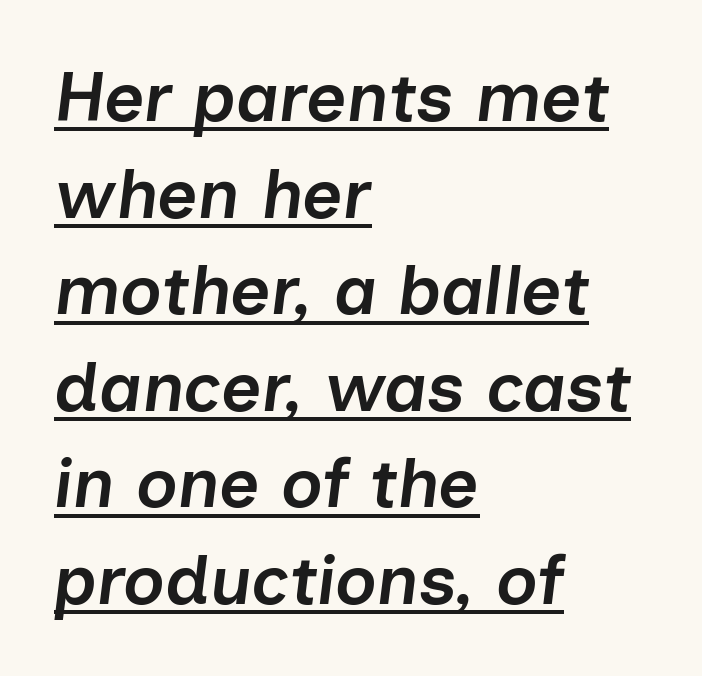
{"italic": "yes", "lean": "right", "slant_degrees": 7, "bold": "semi", "weight": "semibold", "width": "normal", "stroke_contrast": "low", "x_height": "medium", "monospaced": "no", "underline": "yes", "align": "left", "line_spacing": "normal", "line_spacing_ratio": 1.38, "letter_spacing": "normal", "letter_spacing_em": 0.0, "glyph_px": 70}
